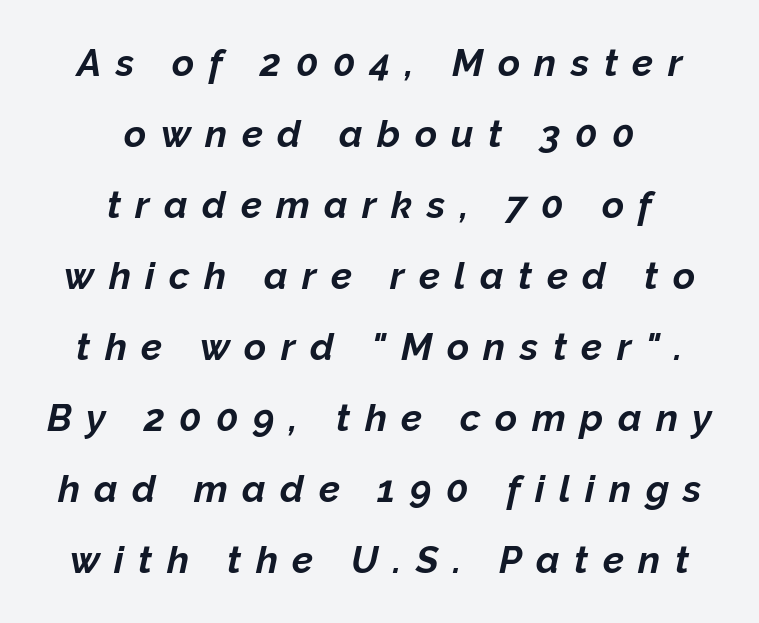
The rendering applies a slant to the glyphs. Descenders hang freely into open space. In terms of letterspacing, this is a distinctly airy, spread setting. The lines are quadded center. The font is running at its bold setting. The rendering uses natural spacing where letterforms have individual widths.
